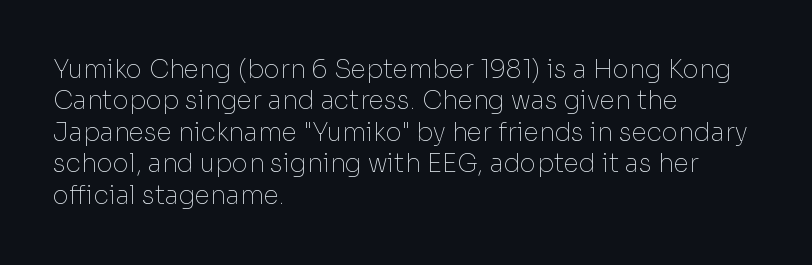
No letter is thick-stroked: the sample isn't bold. This is roman type, the default non-slanted kind. One glance says typical: line gaps are just what's usual. Plain, unruled lines of type. This sample is left-justified, so line endings fall wherever the words run out.
